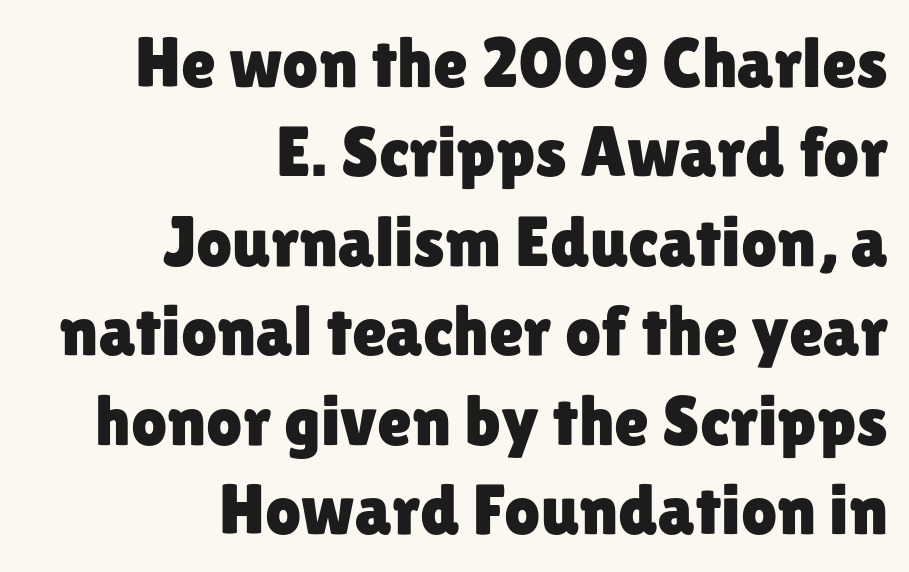
Q: Is the text italic (slanted)? A: No, it is upright.
Q: Is the typeface a serif or a sans-serif typeface? A: Sans-serif.
Q: Is the text underlined? A: No.
Q: How is the paragraph aligned? A: Right-aligned.
Q: Is the spacing between letters normal or unusually wide? A: Normal.
Q: Is the spacing between lines tight, normal or loose? A: Normal.
Q: Width (condensed, normal, or wide)? A: Normal.
Q: Stroke contrast? A: Low.
Q: x-height? A: Medium.
Q: Monospaced? A: No.
